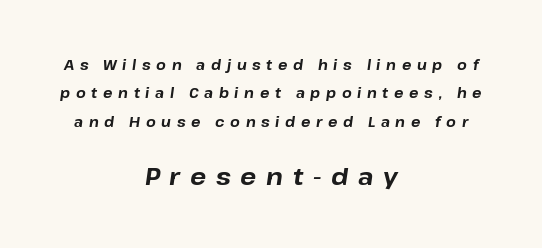
Style check: oblique. One-word summary of the alignment: center. The type is letterspaced generously, with wide tracking. Strong, thick strokes mark this as bold type.
